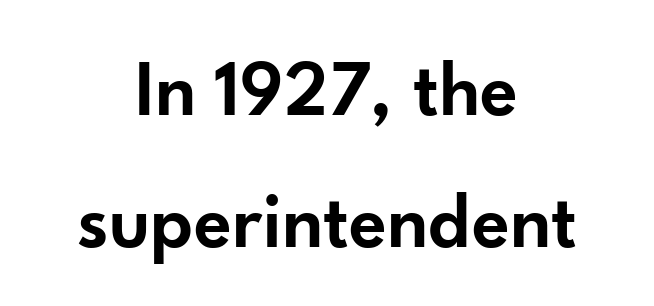
The image shows 79 px semibold sans-serif type, upright; set centered, normal line spacing (1.67x), normal letter spacing, not underlined; low stroke contrast and a small x-height.
